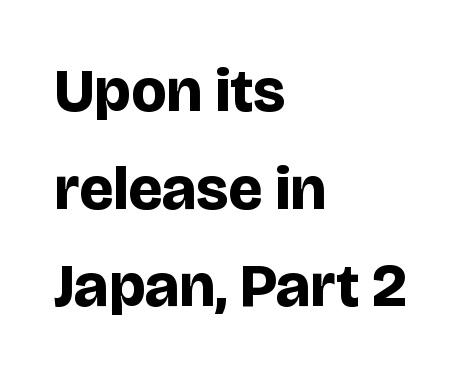
{"serif": "no", "italic": "no", "bold": "yes", "weight": "bold", "width": "normal", "stroke_contrast": "low", "x_height": "large", "monospaced": "no", "underline": "no", "align": "left", "line_spacing": "normal", "line_spacing_ratio": 1.6, "letter_spacing": "normal", "letter_spacing_em": 0.0, "glyph_px": 61}
